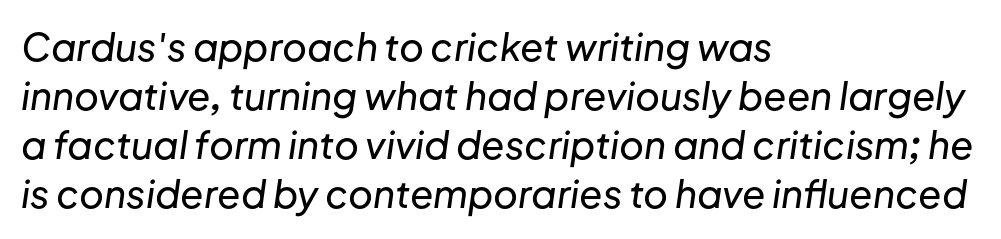
{"italic": "yes", "lean": "right", "slant_degrees": 8, "width": "normal", "stroke_contrast": "low", "x_height": "medium", "monospaced": "no", "underline": "no", "align": "left", "line_spacing": "normal", "line_spacing_ratio": 1.29, "letter_spacing": "normal", "letter_spacing_em": 0.0, "glyph_px": 38}
